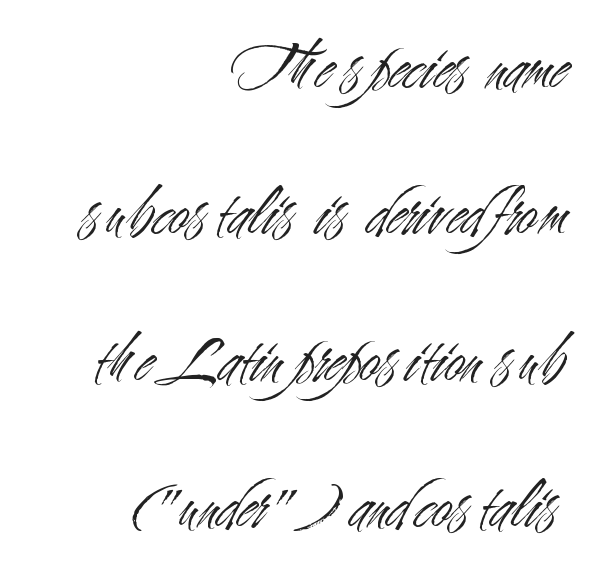
Q: Is the text bold? A: No.
Q: Is the text italic (slanted)? A: Yes.
Q: Is the typeface a serif or a sans-serif typeface? A: Sans-serif.
Q: Is the text underlined? A: No.
Q: How is the paragraph aligned? A: Right-aligned.
Q: Is the spacing between letters normal or unusually wide? A: Normal.
Q: Is the spacing between lines tight, normal or loose? A: Loose.
Q: Width (condensed, normal, or wide)? A: Condensed.
Q: Stroke contrast? A: Medium.
Q: x-height? A: Small.
Q: Monospaced? A: No.
